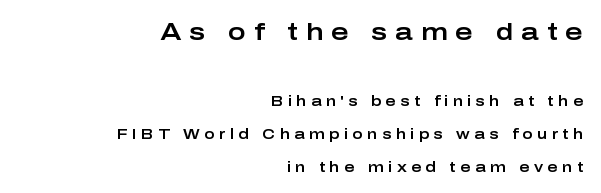
{"italic": "no", "underline": "no", "align": "right", "line_spacing": "loose", "line_spacing_ratio": 2.34, "letter_spacing": "wide", "letter_spacing_em": 0.32, "larger_block": "first", "size_ratio": 1.71, "glyph_px": 24}
